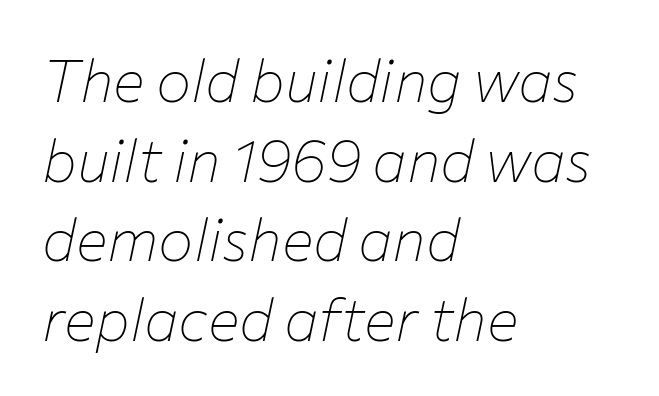
Tracking value appears to be zero — textbook default spacing. This rendering features lettering with no underline. Does the lettering tilt? It does — this is italic. All the whitespace from short lines collects on the right. Do the characters align in a grid? No, the font is proportional. The rendering uses a moderate line-height, typical for paragraphs.
